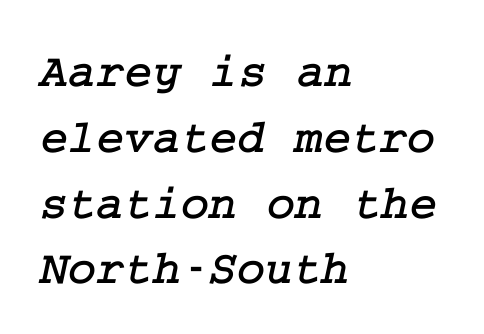
The image shows 48 px serif type; set left-aligned, normal line spacing (1.37x), normal letter spacing, not underlined; low stroke contrast and a medium x-height.
